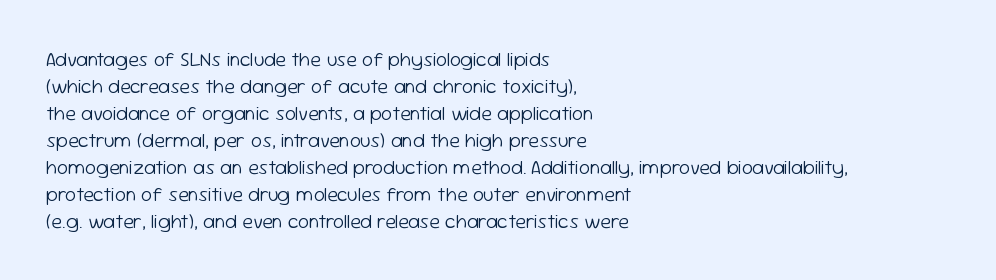
The image shows 20 px text type, upright; set left-aligned, normal line spacing (1.35x), normal letter spacing, not underlined.
